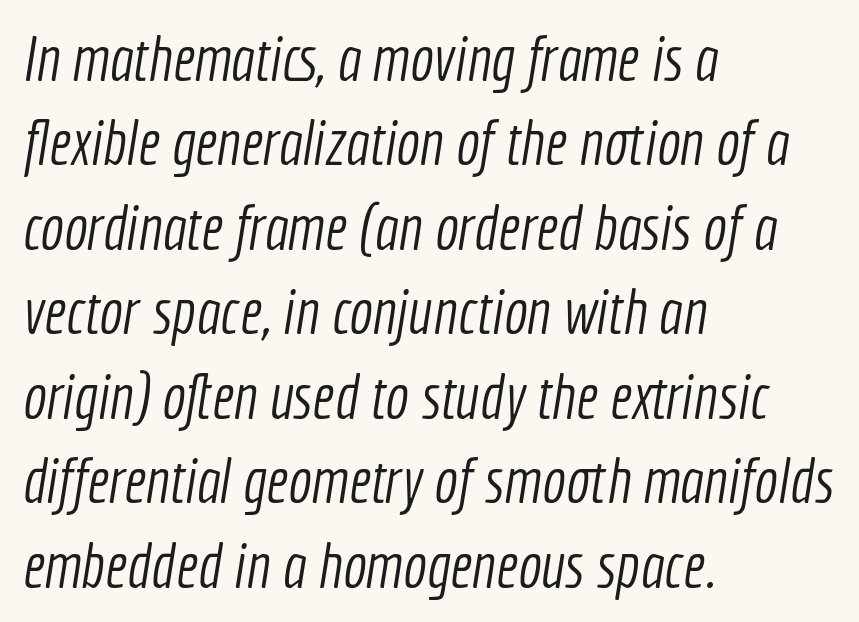
The image shows 63 px light, condensed sans-serif type; set left-aligned, normal line spacing (1.34x), normal letter spacing, not underlined; a medium x-height.
